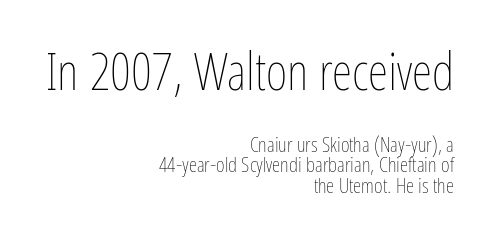
Q: Is the text bold? A: No.
Q: Is the text italic (slanted)? A: No, it is upright.
Q: Is the text underlined? A: No.
Q: How is the paragraph aligned? A: Right-aligned.
Q: Is the spacing between letters normal or unusually wide? A: Normal.
Q: Is the spacing between lines tight, normal or loose? A: Tight.
Q: Which block of text is set in a larger size, the first (top) or the second (bottom)? A: The first (top) one.
Q: Width (condensed, normal, or wide)? A: Condensed.
Q: Stroke contrast? A: Low.
Q: x-height? A: Medium.
Q: Monospaced? A: No.
